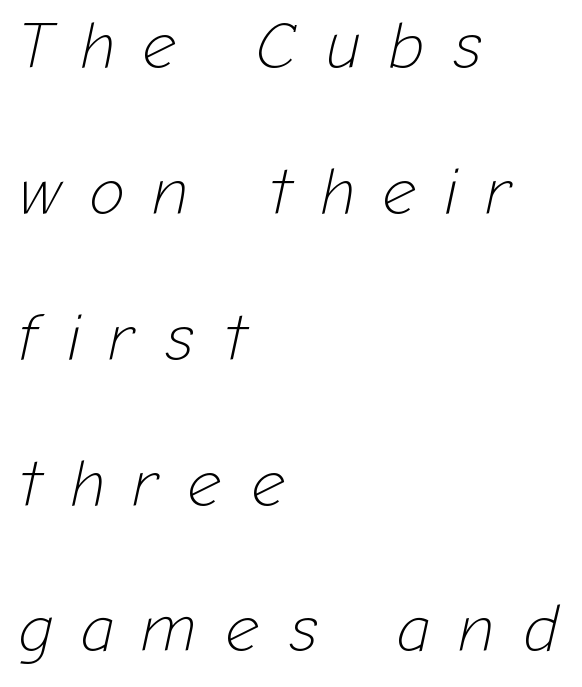
{"italic": "yes", "lean": "right", "slant_degrees": 12, "bold": "no", "weight": "light", "width": "normal", "stroke_contrast": "low", "x_height": "medium", "monospaced": "no", "underline": "no", "align": "left", "line_spacing": "loose", "line_spacing_ratio": 2.21, "letter_spacing": "wide", "letter_spacing_em": 0.44, "glyph_px": 66}
